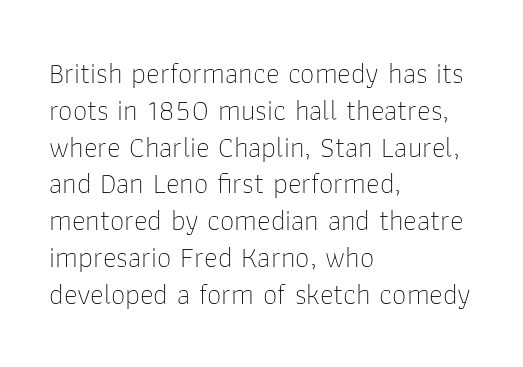
The image shows 29 px thin sans-serif type, upright; set left-aligned, normal line spacing (1.27x), normal letter spacing, not underlined; low stroke contrast and a medium x-height.
